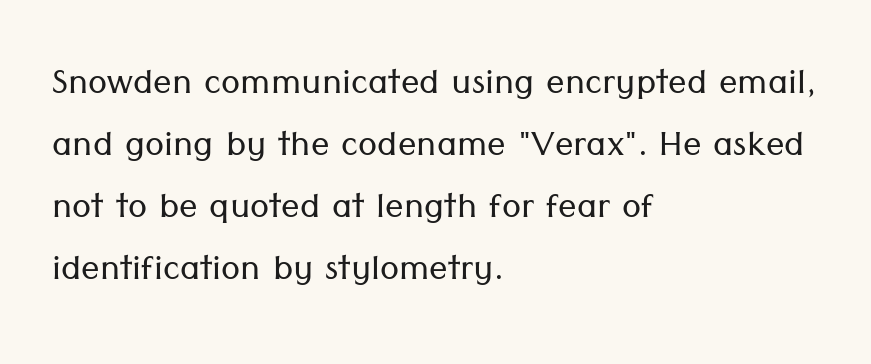
{"serif": "no", "italic": "no", "bold": "no", "weight": "light", "width": "normal", "stroke_contrast": "low", "x_height": "medium", "monospaced": "no", "underline": "no", "align": "left", "line_spacing": "normal", "line_spacing_ratio": 1.35, "letter_spacing": "normal", "letter_spacing_em": 0.0, "glyph_px": 46}
